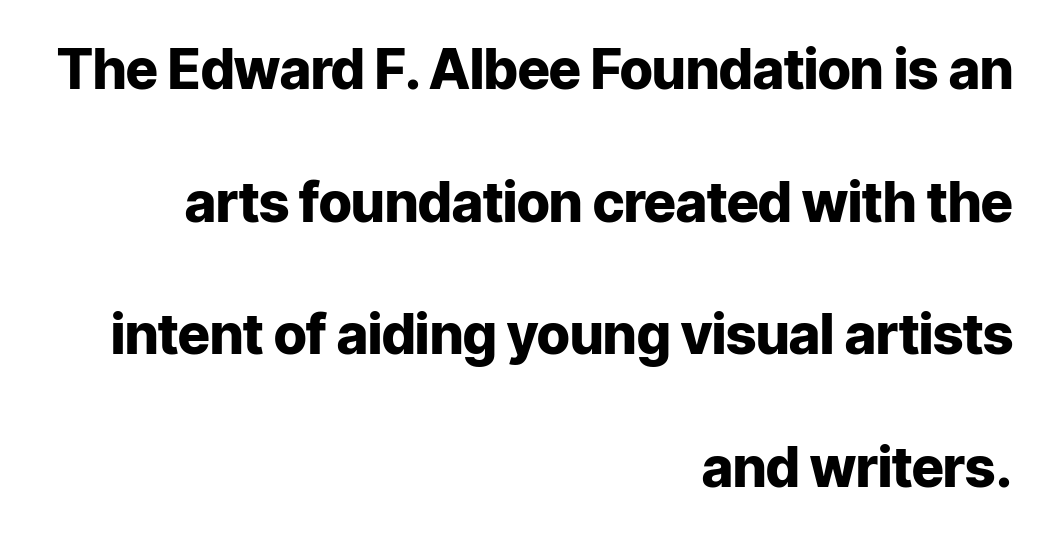
The image shows 55 px heavy sans-serif type, upright; set right-aligned, loose line spacing (2.41x), normal letter spacing, not underlined; low stroke contrast and a medium x-height.
